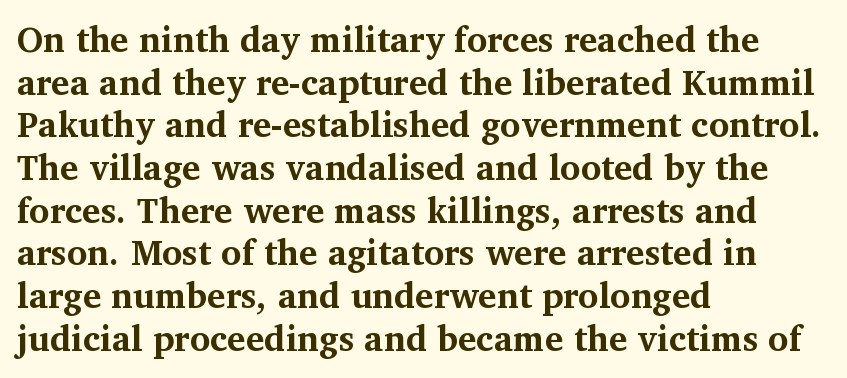
The image shows 35 px bold serif type, upright; set left-aligned, line spacing 1.22x, normal letter spacing, not underlined; medium stroke contrast and a medium x-height.
